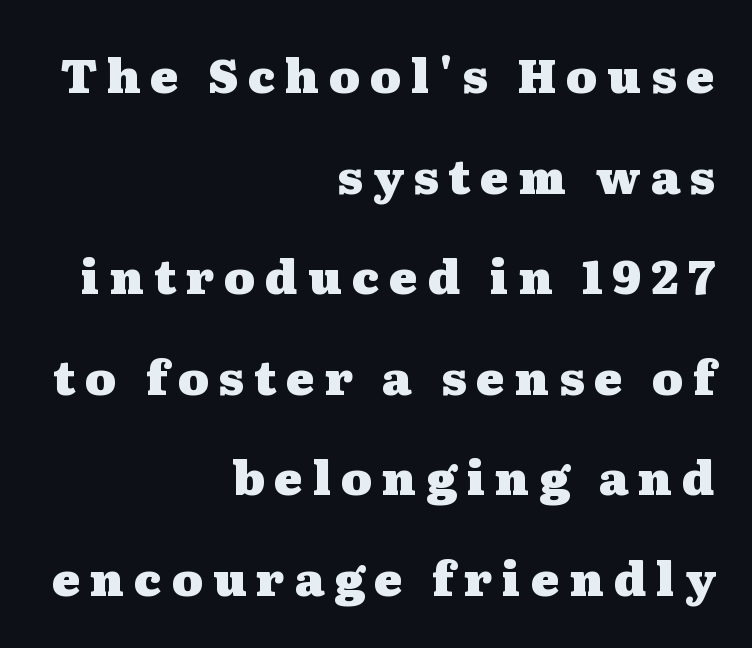
Q: Is the text bold? A: Yes.
Q: Is the text italic (slanted)? A: No, it is upright.
Q: Is the typeface a serif or a sans-serif typeface? A: Serif.
Q: Is the text underlined? A: No.
Q: How is the paragraph aligned? A: Right-aligned.
Q: Is the spacing between letters normal or unusually wide? A: Unusually wide.
Q: Is the spacing between lines tight, normal or loose? A: Loose.
Q: Width (condensed, normal, or wide)? A: Wide.
Q: Stroke contrast? A: Medium.
Q: x-height? A: Medium.
Q: Monospaced? A: No.
